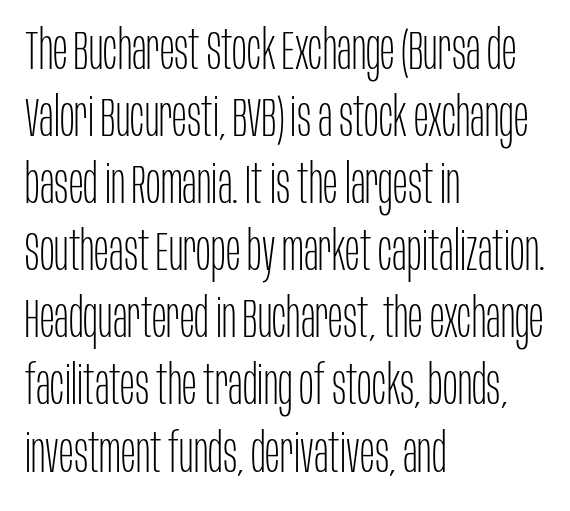
{"serif": "no", "italic": "no", "bold": "no", "weight": "thin", "width": "condensed", "stroke_contrast": "low", "x_height": "large", "monospaced": "no", "underline": "no", "align": "left", "line_spacing_ratio": 1.22, "letter_spacing": "normal", "letter_spacing_em": 0.0, "glyph_px": 55}
